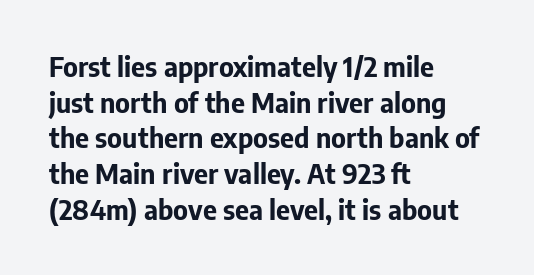
A typesetter would call this leading conventional body-copy spacing. Standard letterfit; no display-style spreading of the glyphs. The axis of the letterforms is exactly vertical. Typeset ragged right — the left edge is the straight one. Clear beneath every line of the passage. Each glyph is drawn with heavy, bold strokes.
